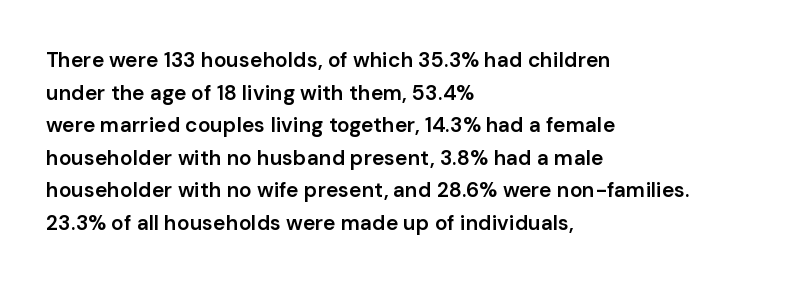
{"italic": "no", "bold": "semi", "underline": "no", "align": "left", "line_spacing": "normal", "line_spacing_ratio": 1.55, "letter_spacing": "normal", "letter_spacing_em": 0.0, "glyph_px": 21}
